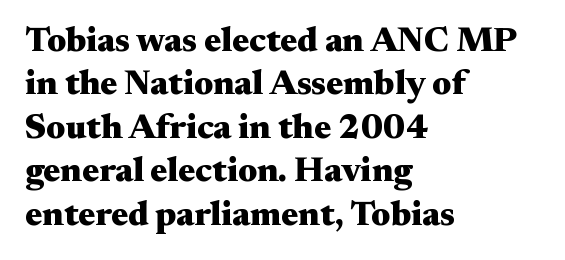
Q: Is the text bold? A: Yes.
Q: Is the text italic (slanted)? A: No, it is upright.
Q: Is the typeface a serif or a sans-serif typeface? A: Serif.
Q: Is the text underlined? A: No.
Q: How is the paragraph aligned? A: Left-aligned.
Q: Is the spacing between letters normal or unusually wide? A: Normal.
Q: Width (condensed, normal, or wide)? A: Wide.
Q: Stroke contrast? A: Medium.
Q: x-height? A: Small.
Q: Monospaced? A: No.
